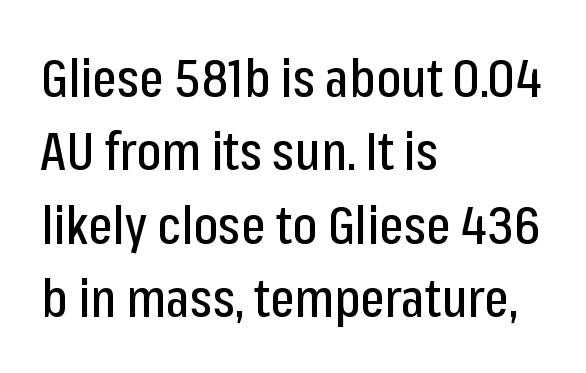
{"serif": "no", "italic": "no", "width": "condensed", "stroke_contrast": "low", "x_height": "medium", "monospaced": "no", "underline": "no", "align": "left", "line_spacing": "normal", "line_spacing_ratio": 1.41, "letter_spacing": "normal", "letter_spacing_em": 0.0, "glyph_px": 52}
